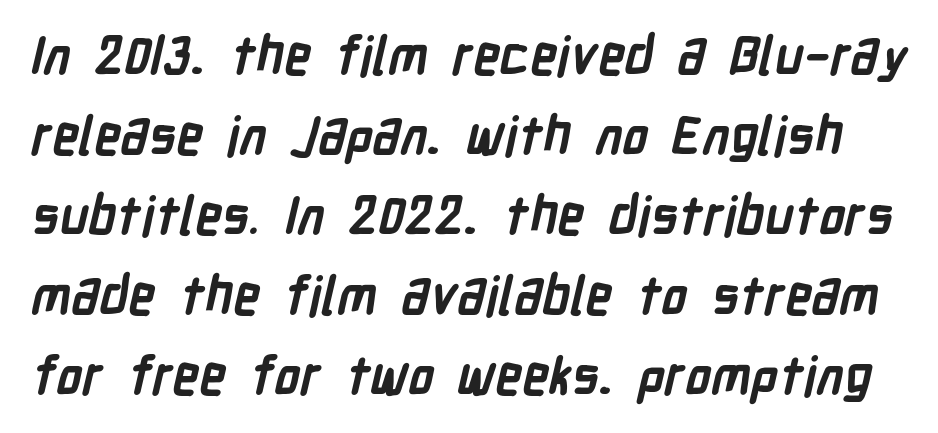
Does the leading feel generous? No, just average. Nothing unusual about the tracking: characters are spaced as the font intends. Proportional: the letters do not fall into vertical columns. Weight check: bold — yes, fully. This rendering features lettering with no underline. Type style note: lacks serifs.
